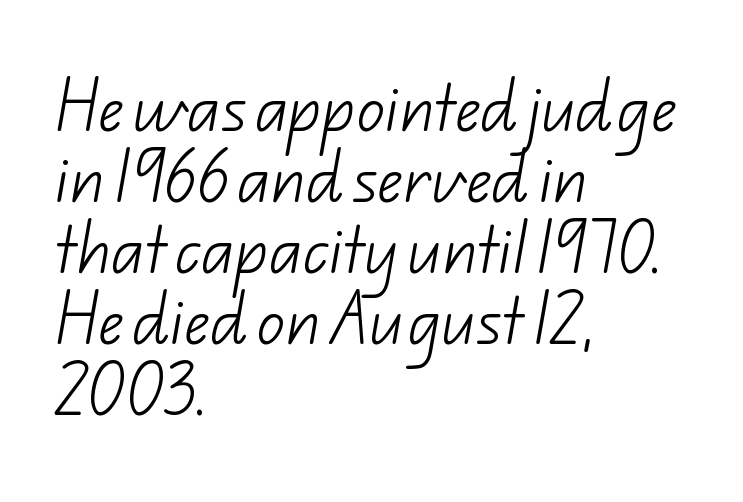
{"serif": "no", "bold": "no", "weight": "light", "width": "normal", "stroke_contrast": "low", "x_height": "small", "monospaced": "no", "underline": "no", "align": "left", "line_spacing": "normal", "line_spacing_ratio": 1.27, "letter_spacing": "normal", "letter_spacing_em": 0.0, "glyph_px": 56}
